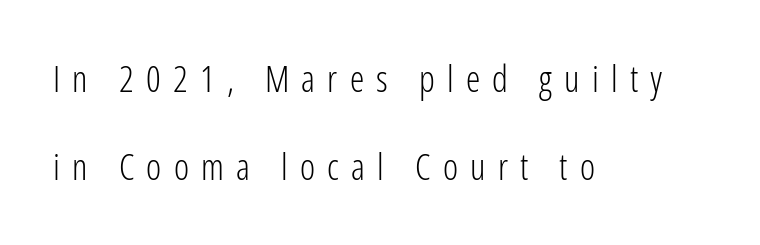
Q: Is the text bold? A: No.
Q: Is the text italic (slanted)? A: No, it is upright.
Q: Is the typeface a serif or a sans-serif typeface? A: Sans-serif.
Q: Is the text underlined? A: No.
Q: How is the paragraph aligned? A: Left-aligned.
Q: Is the spacing between letters normal or unusually wide? A: Unusually wide.
Q: Is the spacing between lines tight, normal or loose? A: Loose.
Q: Width (condensed, normal, or wide)? A: Condensed.
Q: Stroke contrast? A: Low.
Q: x-height? A: Medium.
Q: Monospaced? A: No.
